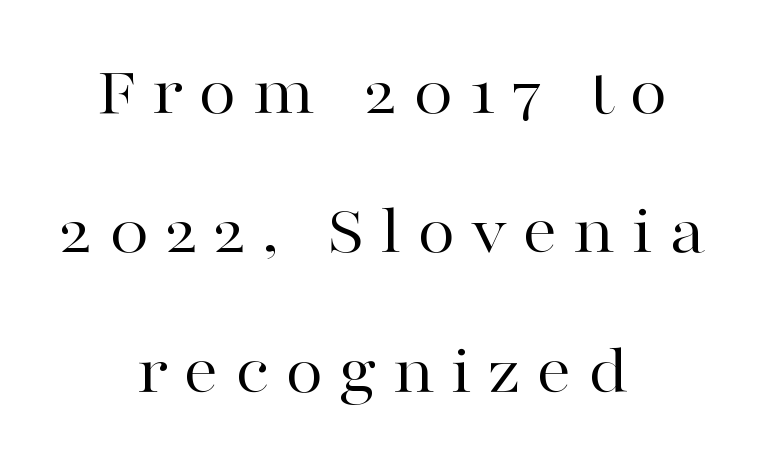
The image shows 70 px regular-weight, wide serif type, upright; set centered, loose line spacing (1.99x), unusually wide letter spacing (+0.22 em), not underlined; high stroke contrast and a medium x-height.
